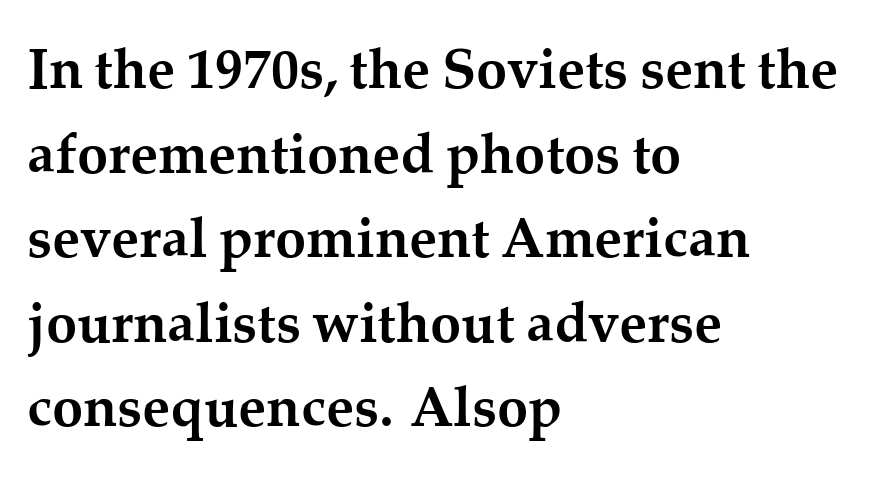
{"serif": "yes", "italic": "no", "bold": "yes", "weight": "semibold", "width": "normal", "stroke_contrast": "medium", "x_height": "medium", "monospaced": "no", "underline": "no", "align": "left", "line_spacing": "normal", "line_spacing_ratio": 1.51, "letter_spacing": "normal", "letter_spacing_em": 0.0, "glyph_px": 56}
